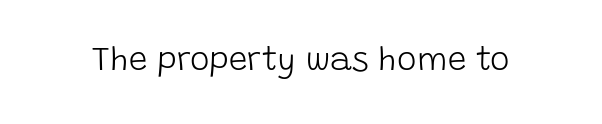
Q: Is the text bold? A: No.
Q: Is the text italic (slanted)? A: No, it is upright.
Q: Is the typeface a serif or a sans-serif typeface? A: Sans-serif.
Q: Is the text underlined? A: No.
Q: Is the spacing between letters normal or unusually wide? A: Normal.
Q: Width (condensed, normal, or wide)? A: Normal.
Q: Stroke contrast? A: Low.
Q: x-height? A: Large.
Q: Monospaced? A: No.
